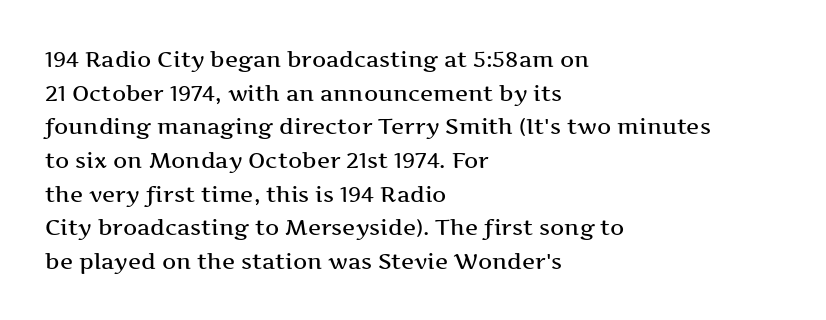
{"italic": "no", "underline": "no", "align": "left", "line_spacing": "normal", "line_spacing_ratio": 1.53, "letter_spacing": "normal", "letter_spacing_em": 0.0, "glyph_px": 22}
